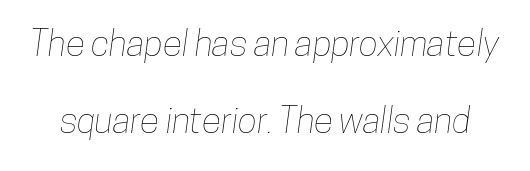
Q: Is the text underlined? A: No.
Q: Is the spacing between letters normal or unusually wide? A: Normal.
Q: Is the spacing between lines tight, normal or loose? A: Loose.
Q: Width (condensed, normal, or wide)? A: Condensed.
Q: Stroke contrast? A: Low.
Q: x-height? A: Medium.
Q: Monospaced? A: No.
